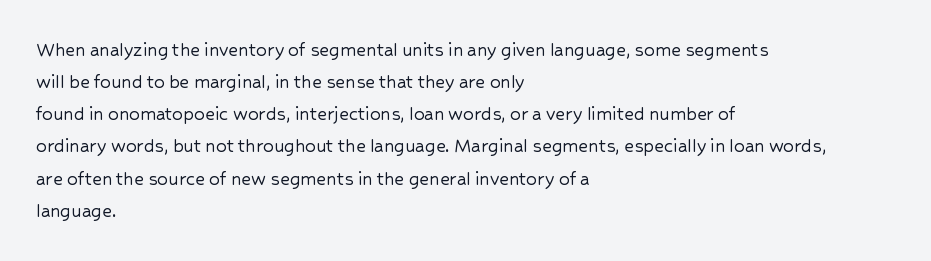
{"italic": "no", "underline": "no", "align": "left", "line_spacing": "normal", "line_spacing_ratio": 1.53, "letter_spacing": "normal", "letter_spacing_em": 0.0, "glyph_px": 21}
